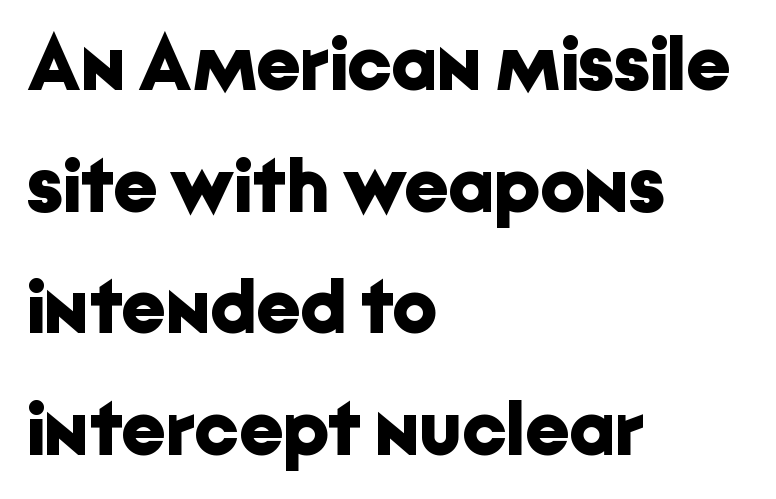
The image shows 78 px bold sans-serif type, upright; set left-aligned, normal line spacing (1.56x), normal letter spacing, not underlined; low stroke contrast and a medium x-height.
